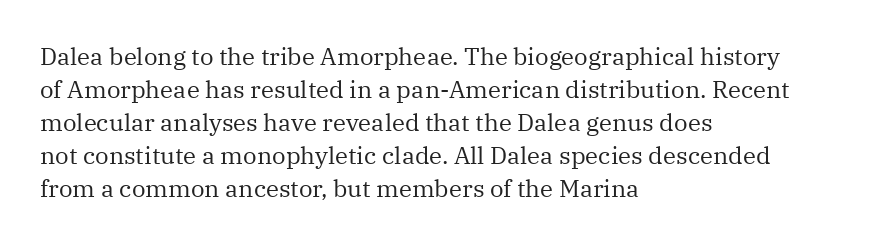
The image shows 24 px text type, upright; set left-aligned, normal line spacing (1.37x), normal letter spacing, not underlined.
